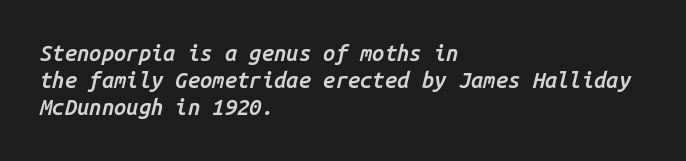
Q: Is the text bold? A: Semi-bold.
Q: Is the text italic (slanted)? A: Yes, it leans right by about 14 degrees.
Q: Is the text underlined? A: No.
Q: How is the paragraph aligned? A: Left-aligned.
Q: Is the spacing between letters normal or unusually wide? A: Normal.
